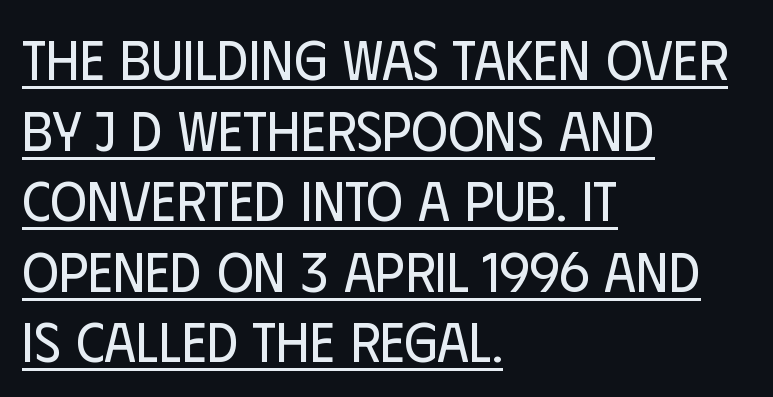
The image shows 56 px regular-weight, condensed sans-serif type, upright; set left-aligned, normal line spacing (1.26x), normal letter spacing, underlined; low stroke contrast and a large x-height.
